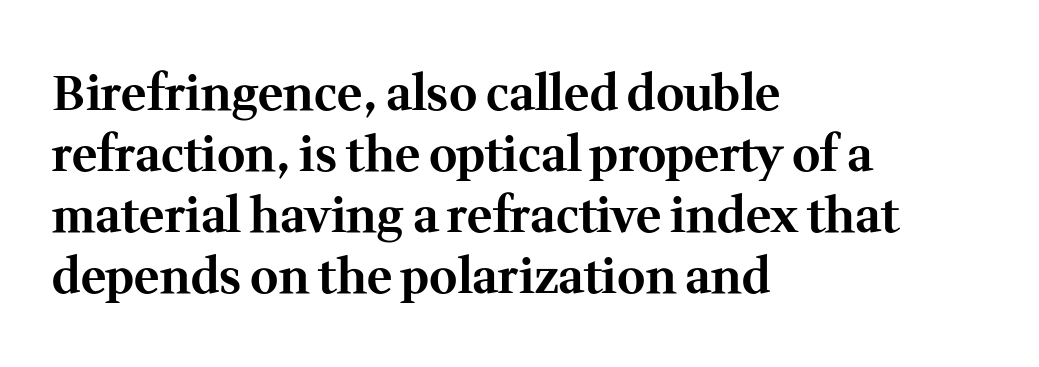
Q: Is the text bold? A: Yes.
Q: Is the text italic (slanted)? A: No, it is upright.
Q: Is the typeface a serif or a sans-serif typeface? A: Serif.
Q: Is the text underlined? A: No.
Q: How is the paragraph aligned? A: Left-aligned.
Q: Is the spacing between letters normal or unusually wide? A: Normal.
Q: Is the spacing between lines tight, normal or loose? A: Normal.
Q: Width (condensed, normal, or wide)? A: Normal.
Q: Stroke contrast? A: Medium.
Q: x-height? A: Medium.
Q: Monospaced? A: No.
